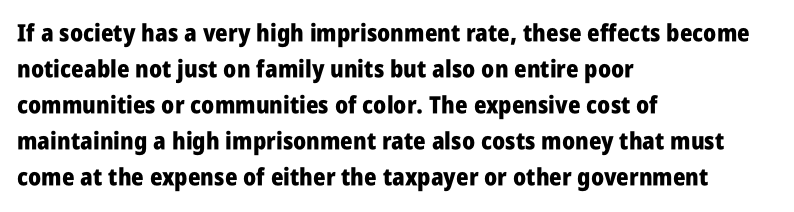
These lines are set flush left with a ragged right edge. Upright lettering throughout. Compared with typical body copy, the letter spacing here is the same. The line-height multiplier appears to be the usual default.
